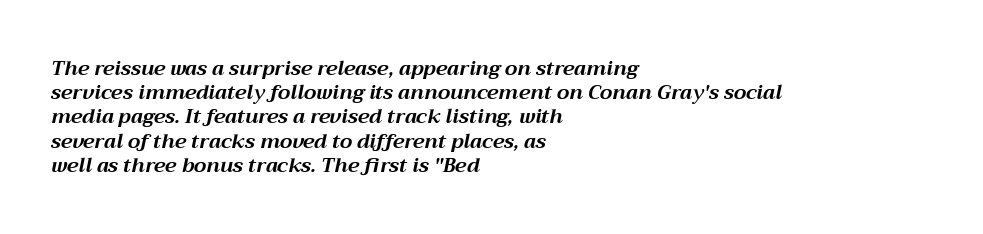
Q: Is the text bold? A: Yes.
Q: Is the text italic (slanted)? A: Yes, it leans right by about 12 degrees.
Q: Is the text underlined? A: No.
Q: How is the paragraph aligned? A: Left-aligned.
Q: Is the spacing between letters normal or unusually wide? A: Normal.
